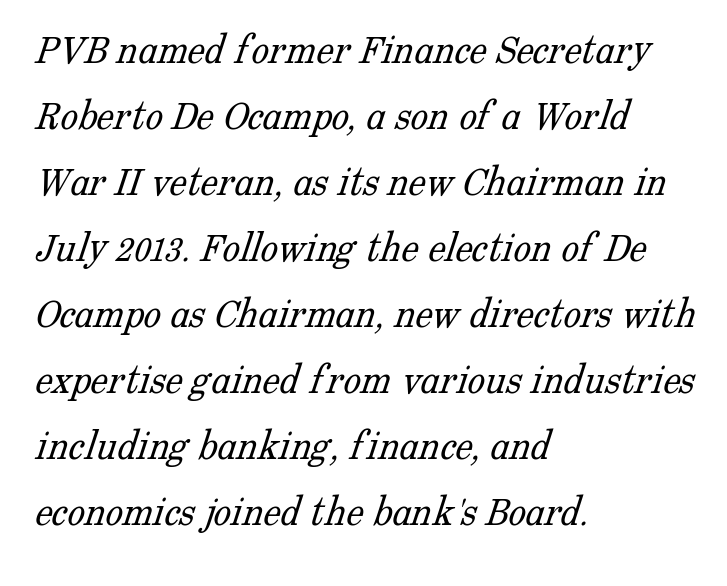
Q: Is the text bold? A: No.
Q: Is the typeface a serif or a sans-serif typeface? A: Serif.
Q: Is the text underlined? A: No.
Q: How is the paragraph aligned? A: Left-aligned.
Q: Is the spacing between letters normal or unusually wide? A: Normal.
Q: Is the spacing between lines tight, normal or loose? A: Normal.
Q: Width (condensed, normal, or wide)? A: Normal.
Q: Stroke contrast? A: Low.
Q: x-height? A: Medium.
Q: Monospaced? A: No.
